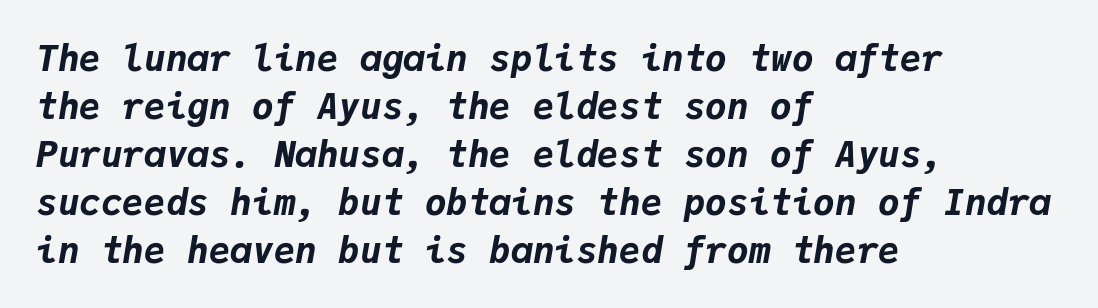
The image shows 36 px bold type, italic (leaning right), monospaced; set left-aligned, normal line spacing (1.33x), normal letter spacing, not underlined; low stroke contrast and a medium x-height.
